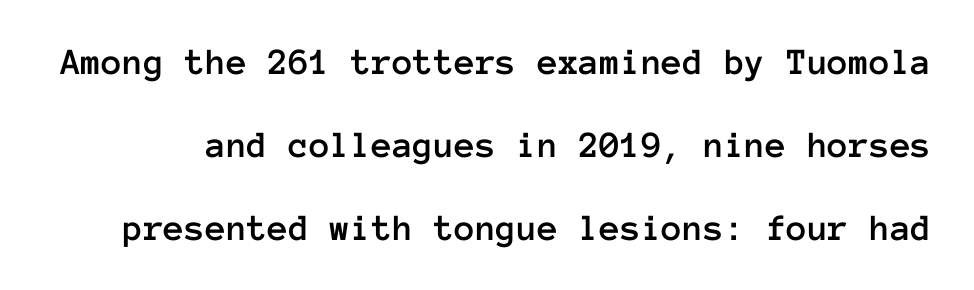
Loosely led — the rows are spread out. Only glyphs here, with clear space below each row. The passage shown is typed in a monospace face where columns stay perfectly aligned. Caption: standard tracking, unaltered. Nope, not italic — everything's standing straight.
